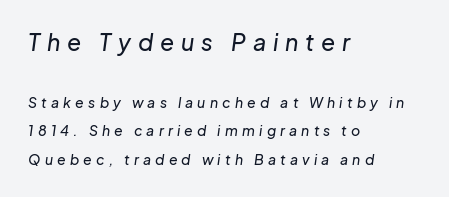
{"italic": "yes", "lean": "right", "slant_degrees": 8, "underline": "no", "align": "left", "line_spacing": "loose", "line_spacing_ratio": 2.05, "letter_spacing": "wide", "letter_spacing_em": 0.3, "larger_block": "first", "size_ratio": 1.64, "glyph_px": 23}
